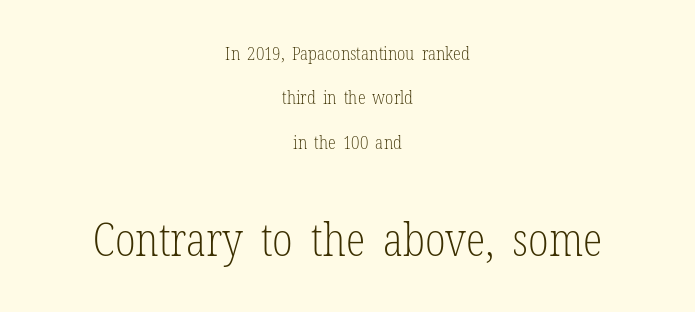
The image shows 45 px light, condensed serif type, upright; set centered, loose line spacing (2.46x), normal letter spacing, not underlined; the second (bottom) block is 2.5x larger; low stroke contrast and a medium x-height.
